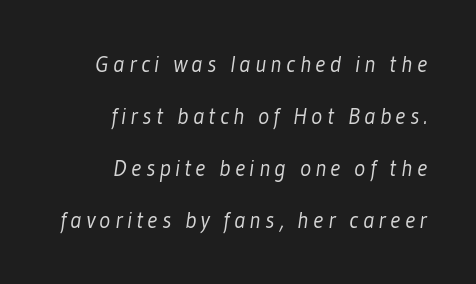
The image shows 23 px text type; set right-aligned, loose line spacing (2.26x), not underlined.
